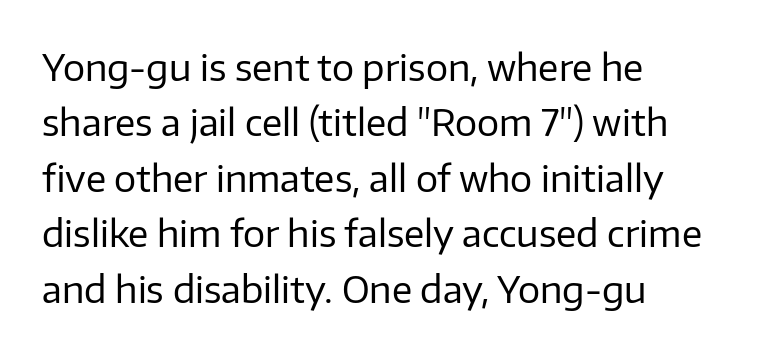
These lines are rendered in a variable-pitch font. The area under the type is left untouched. I'd call this a sans setting — the letters go barefoot. Nope, not italic — everything's standing straight. There is no visible air inserted between adjacent glyphs. Is the type heavy? It reads as light-to-regular instead.
